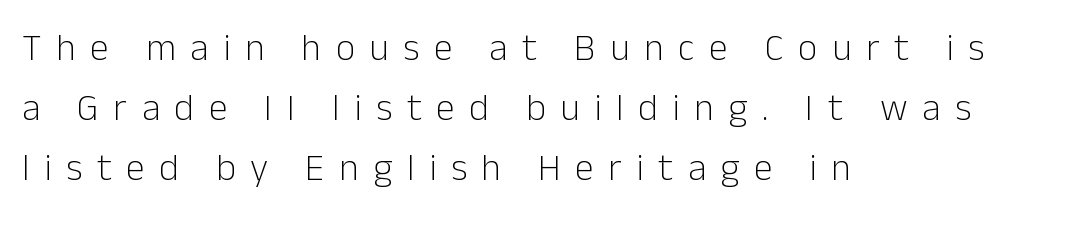
{"serif": "no", "italic": "no", "bold": "no", "weight": "light", "width": "normal", "stroke_contrast": "low", "x_height": "medium", "monospaced": "no", "underline": "no", "align": "left", "line_spacing": "normal", "line_spacing_ratio": 1.58, "letter_spacing": "wide", "letter_spacing_em": 0.38, "glyph_px": 38}
